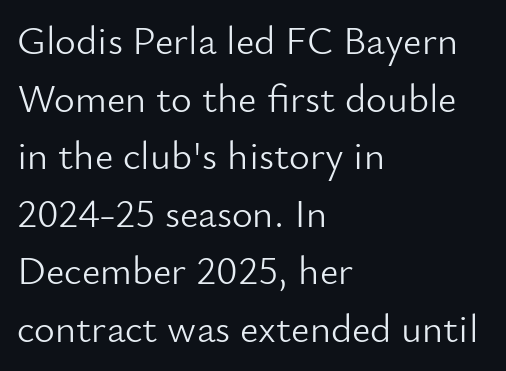
The image shows 40 px light sans-serif type, upright; set left-aligned, normal line spacing (1.44x), normal letter spacing, not underlined; low stroke contrast and a small x-height.
